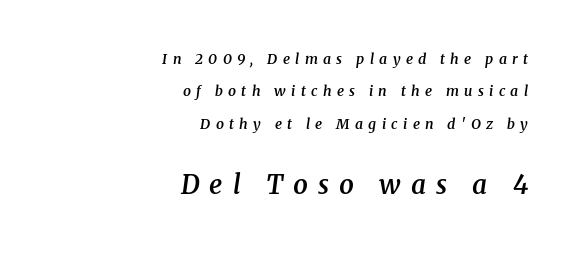
The image shows 26 px text type, italic (leaning right); set right-aligned, loose line spacing (2.32x), unusually wide letter spacing (+0.38 em), not underlined; the second (bottom) block is 1.86x larger.
